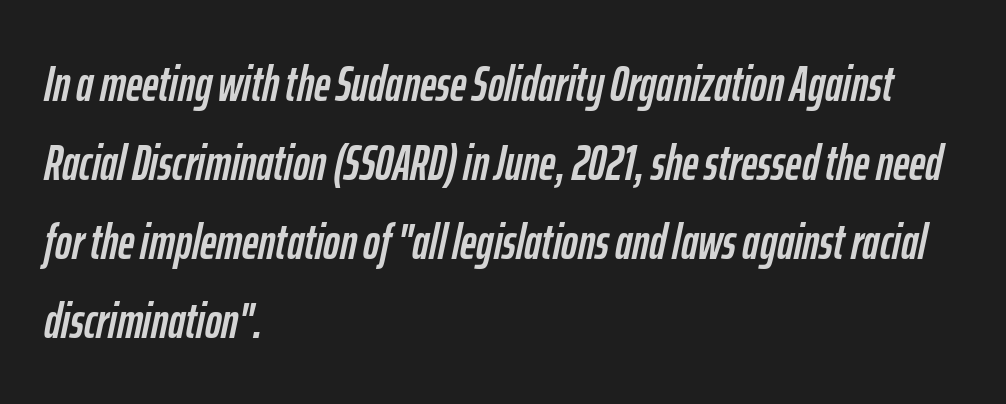
Q: Is the text italic (slanted)? A: Yes, it leans right by about 12 degrees.
Q: Is the text underlined? A: No.
Q: How is the paragraph aligned? A: Left-aligned.
Q: Is the spacing between letters normal or unusually wide? A: Normal.
Q: Is the spacing between lines tight, normal or loose? A: Normal.
Q: Width (condensed, normal, or wide)? A: Condensed.
Q: Stroke contrast? A: Low.
Q: x-height? A: Medium.
Q: Monospaced? A: No.
